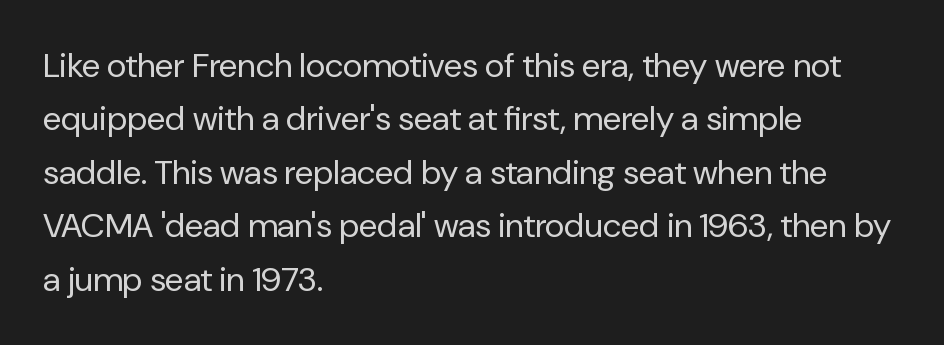
{"serif": "no", "italic": "no", "bold": "no", "weight": "regular", "width": "normal", "stroke_contrast": "low", "x_height": "medium", "monospaced": "no", "underline": "no", "align": "left", "line_spacing": "normal", "line_spacing_ratio": 1.57, "letter_spacing": "normal", "letter_spacing_em": 0.0, "glyph_px": 34}
